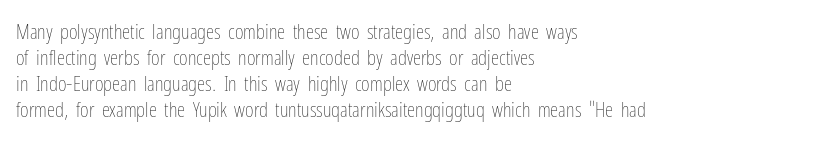
Q: Is the text bold? A: No.
Q: Is the text italic (slanted)? A: No, it is upright.
Q: Is the text underlined? A: No.
Q: How is the paragraph aligned? A: Left-aligned.
Q: Is the spacing between letters normal or unusually wide? A: Normal.
